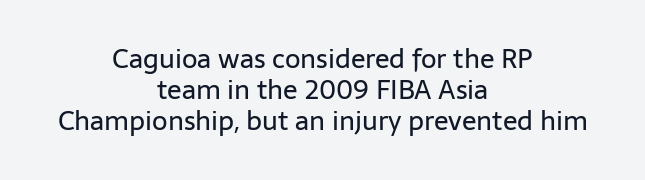
The image shows 27 px text type, upright; set centered, tight line spacing (1.15x), normal letter spacing, not underlined.
